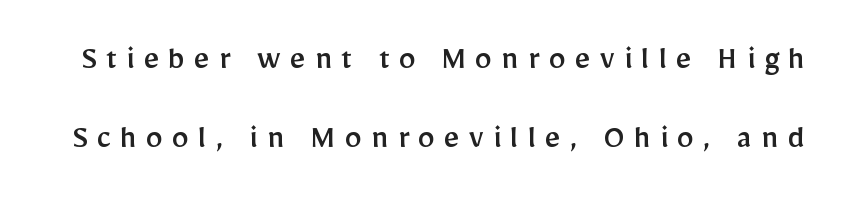
The image shows 34 px sans-serif type, upright; set loose line spacing (2.33x), unusually wide letter spacing (+0.27 em), not underlined; low stroke contrast and a medium x-height.
